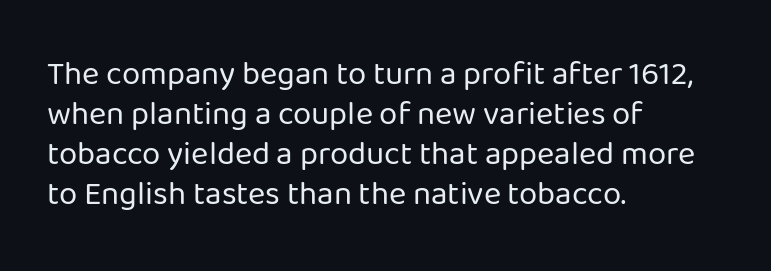
{"serif": "no", "italic": "no", "bold": "no", "weight": "regular", "width": "normal", "stroke_contrast": "low", "x_height": "medium", "monospaced": "no", "underline": "no", "align": "left", "line_spacing_ratio": 1.21, "letter_spacing": "normal", "letter_spacing_em": 0.0, "glyph_px": 33}
